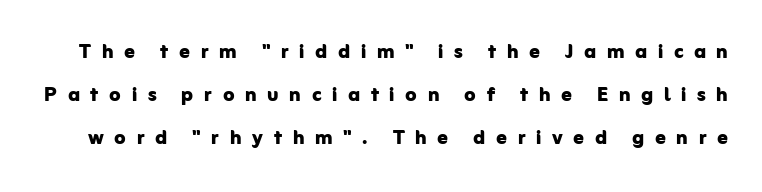
Q: Is the text bold? A: Yes.
Q: Is the text italic (slanted)? A: No, it is upright.
Q: Is the text underlined? A: No.
Q: Is the spacing between letters normal or unusually wide? A: Unusually wide.
Q: Is the spacing between lines tight, normal or loose? A: Normal.
